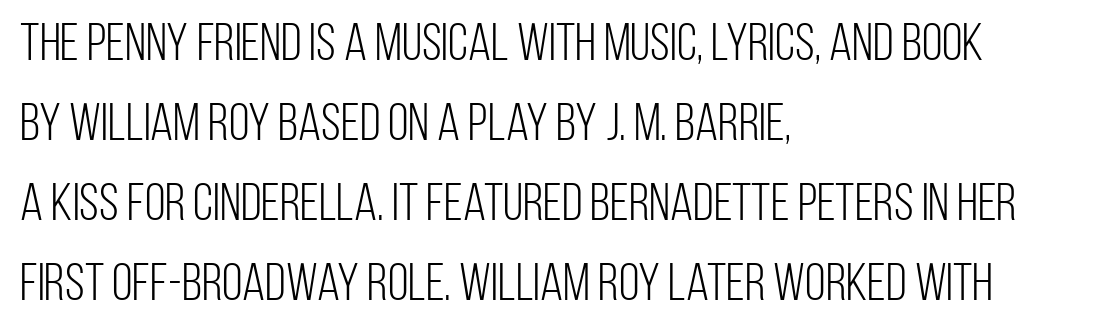
{"serif": "no", "italic": "no", "bold": "no", "weight": "light", "width": "condensed", "stroke_contrast": "low", "x_height": "large", "monospaced": "no", "underline": "no", "align": "left", "line_spacing": "normal", "line_spacing_ratio": 1.51, "letter_spacing": "normal", "letter_spacing_em": 0.0, "glyph_px": 53}
